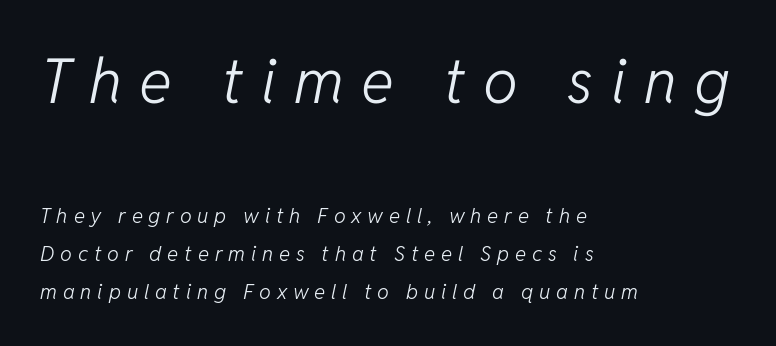
Horizontal alignment here is leftward, the default for most running prose. The passage shown is typed in a proportional face where columns would drift. On a weight scale, this lands at 450 or below. These lines have a slow, spaced-out rhythm from letter to letter.
